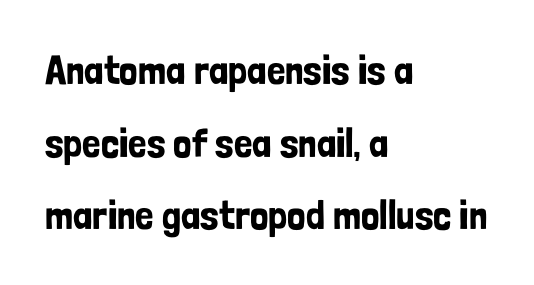
The image shows 41 px condensed sans-serif type, upright; set left-aligned, line spacing 1.77x, normal letter spacing, not underlined; low stroke contrast and a medium x-height.
